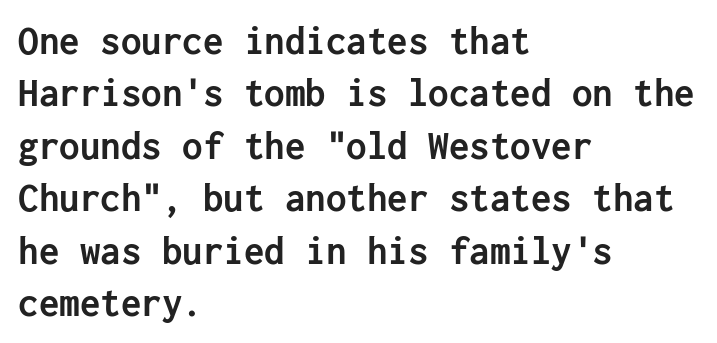
{"serif": "no", "italic": "no", "bold": "yes", "weight": "semibold", "width": "normal", "stroke_contrast": "low", "x_height": "medium", "underline": "no", "align": "left", "line_spacing": "normal", "line_spacing_ratio": 1.28, "letter_spacing": "normal", "letter_spacing_em": 0.0, "glyph_px": 41}
